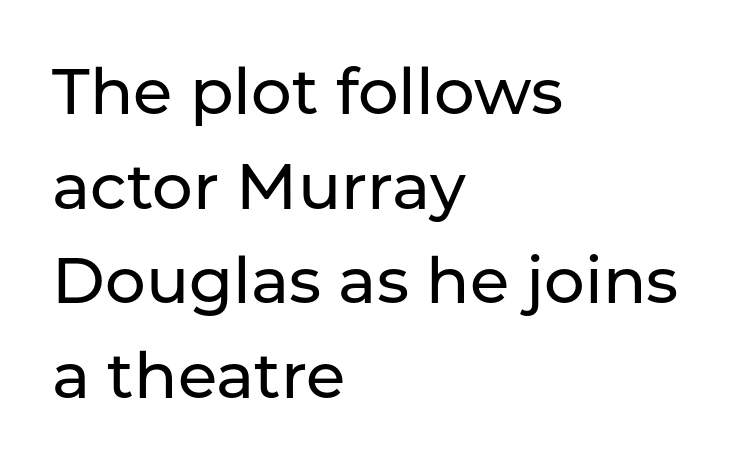
Check under the words: just untouched page. The line-height multiplier appears to be the usual default. Is this a fixed-width face? No — the glyphs have proportional, varying widths. Layout note: lines flush left.
